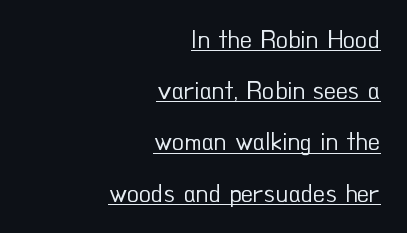
The image shows 25 px text type, upright; set right-aligned, loose line spacing (2.05x), normal letter spacing, underlined.
